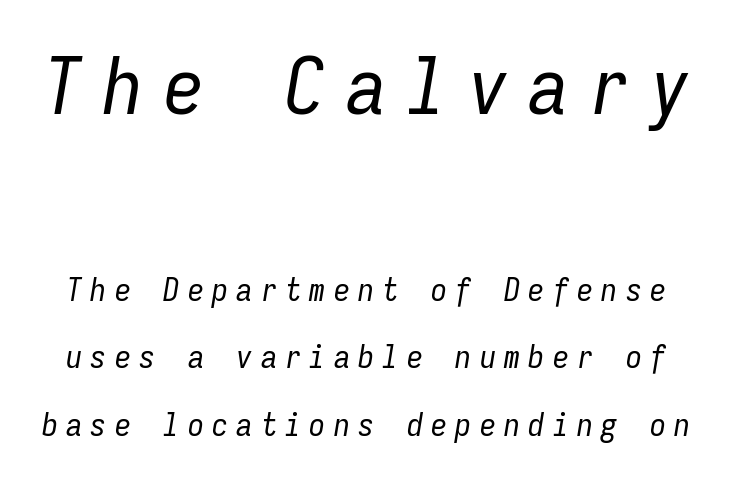
The image shows 80 px regular-weight, condensed type, italic (leaning right), monospaced; set loose line spacing (2.12x), unusually wide letter spacing (+0.26 em), not underlined; the first (top) block is 2.5x larger; low stroke contrast and a medium x-height.
